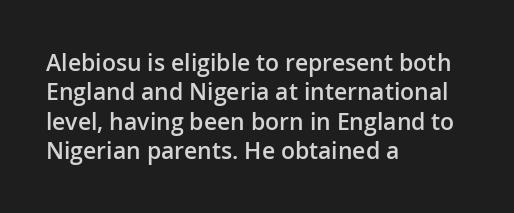
All the whitespace from short lines collects on the right. You could call the tracking neutral — neither tight nor loose. The axis of the letterforms is exactly vertical. Honestly, there is no underline to notice here at all.
